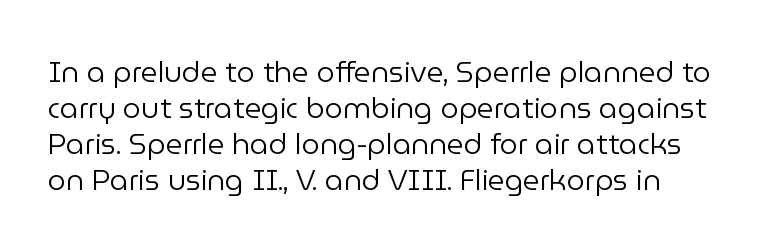
A typesetter would call this proportional, since set widths differ per character. Spacing between characters is what you'd get straight out of the box. Tall strokes in this sample are plumb rather than angled. The strokes carry an ordinary text weight at most. Honestly, there is no underline to notice here at all.
